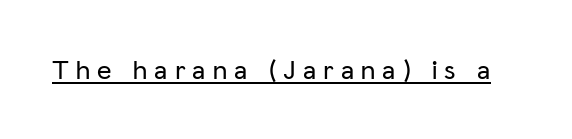
{"serif": "no", "italic": "no", "width": "normal", "stroke_contrast": "low", "x_height": "medium", "monospaced": "no", "underline": "yes", "letter_spacing": "wide", "letter_spacing_em": 0.25, "glyph_px": 28}
